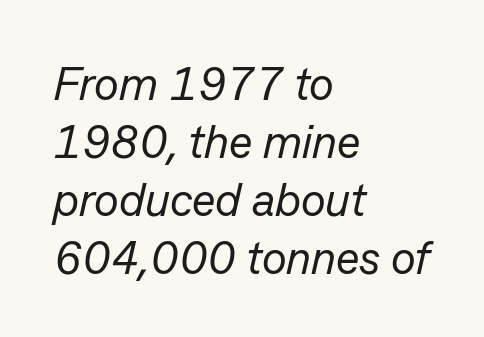
Quick note: underline off. Bold? No — there's no thickening of the strokes. This rendering leaves character spacing at its baseline value. The rendering uses natural spacing where letterforms have individual widths.
